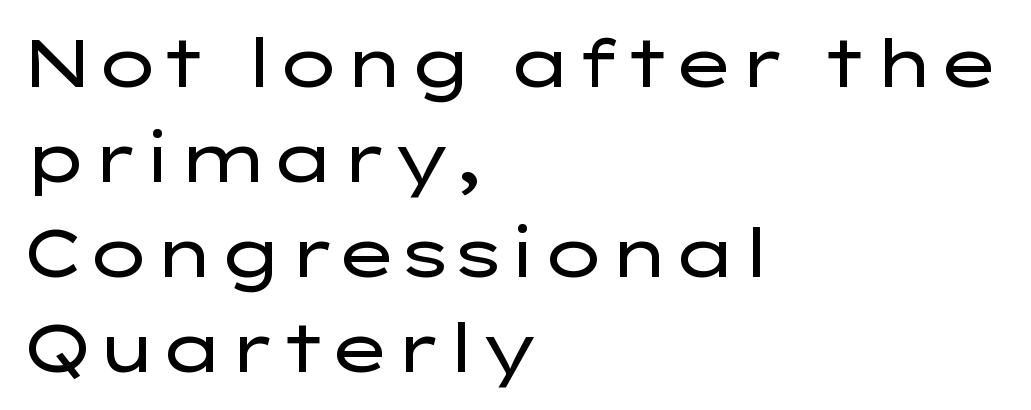
{"serif": "no", "italic": "no", "bold": "no", "weight": "regular", "width": "wide", "stroke_contrast": "low", "x_height": "medium", "monospaced": "no", "underline": "no", "align": "left", "line_spacing": "normal", "line_spacing_ratio": 1.42, "letter_spacing": "normal", "letter_spacing_em": 0.0, "glyph_px": 67}
